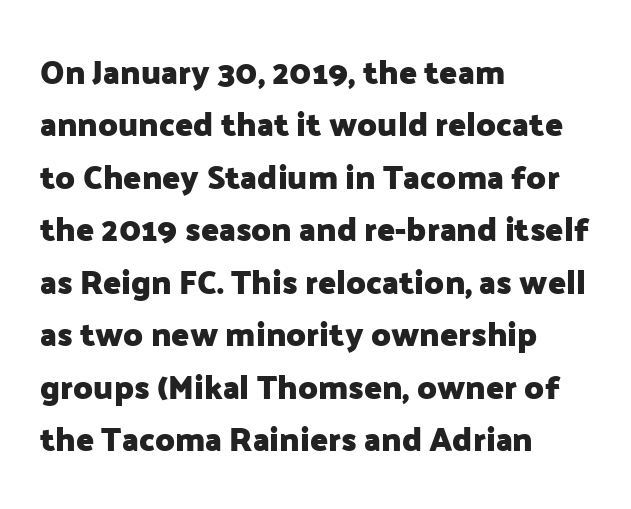
{"serif": "no", "italic": "no", "bold": "yes", "weight": "heavy", "width": "normal", "stroke_contrast": "low", "x_height": "medium", "monospaced": "no", "underline": "no", "align": "left", "line_spacing": "normal", "line_spacing_ratio": 1.59, "letter_spacing": "normal", "letter_spacing_em": 0.0, "glyph_px": 33}
